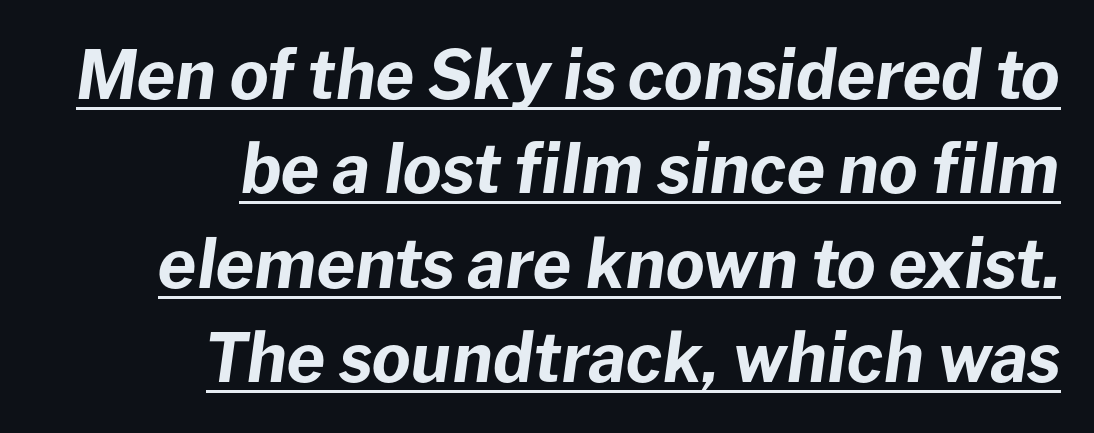
Would a proofreader flag this as italicized? Yes. The letterforms sit shoulder to shoulder at normal distance. These characters rest on top of a visible drawn line. Spacing verdict: proportional, widths tailored to each character.
